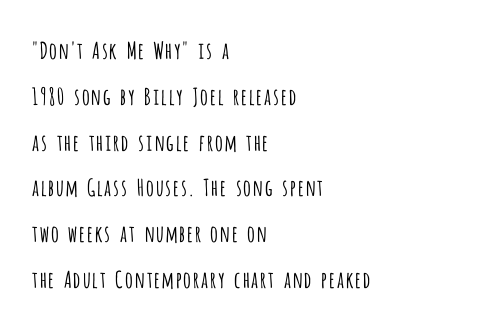
Upright lettering throughout. The rendering keeps characters at their native spacing. Quick note: interline space is abundant. Which margin do the lines hug? The left one — the right edge is uneven. The strokes are not fattened; the text isn't bold.
